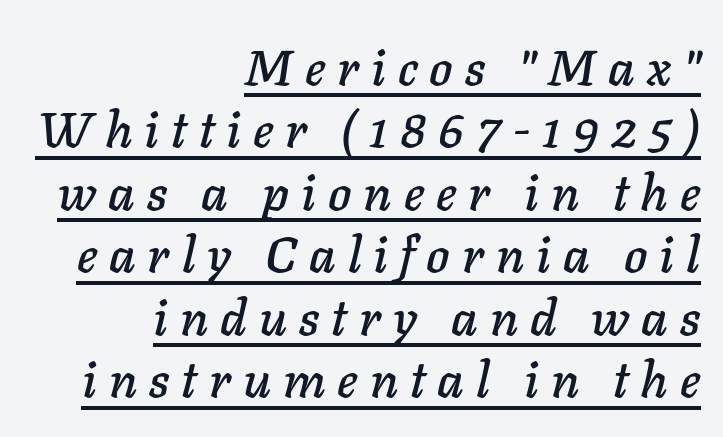
{"italic": "yes", "lean": "right", "slant_degrees": 11, "width": "normal", "stroke_contrast": "low", "x_height": "medium", "monospaced": "no", "underline": "yes", "align": "right", "line_spacing": "normal", "line_spacing_ratio": 1.25, "letter_spacing": "wide", "letter_spacing_em": 0.24, "glyph_px": 50}
